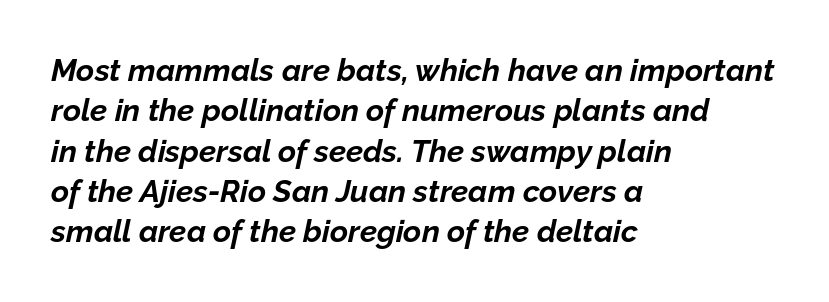
The image shows 31 px bold type, italic (leaning right); set left-aligned, normal line spacing (1.3x), normal letter spacing, not underlined; low stroke contrast and a medium x-height.
